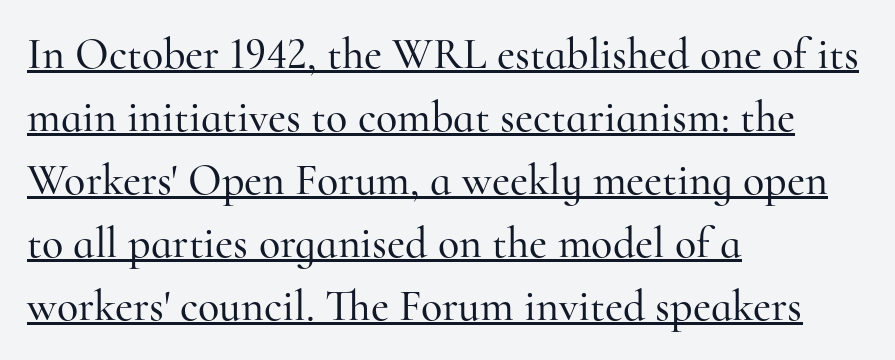
Regular leading. Here the glyphs are tracked normally, forming tight word shapes. These lines are set flush left with a ragged right edge. Each line of the rendering has a horizontal stroke beneath the glyphs. Yep, those are serifs on the letters. The passage shown is typed in a proportional face where columns would drift.
